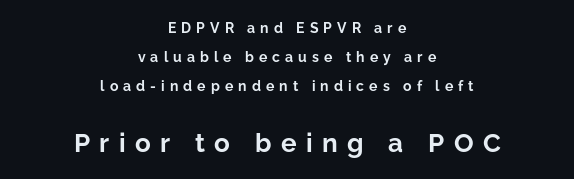
These lines are centered, leaving both edges ragged. Stroke thickness is high; the sample reads as a true bold. Ascenders rise straight up at ninety degrees. Clear beneath every line of the passage. This rendering widens character spacing well past its baseline value.
